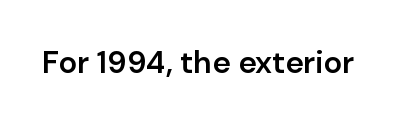
Q: Is the text bold? A: Semi-bold.
Q: Is the text italic (slanted)? A: No, it is upright.
Q: Is the typeface a serif or a sans-serif typeface? A: Sans-serif.
Q: Is the text underlined? A: No.
Q: Is the spacing between letters normal or unusually wide? A: Normal.
Q: Width (condensed, normal, or wide)? A: Normal.
Q: Stroke contrast? A: Low.
Q: x-height? A: Medium.
Q: Monospaced? A: No.
